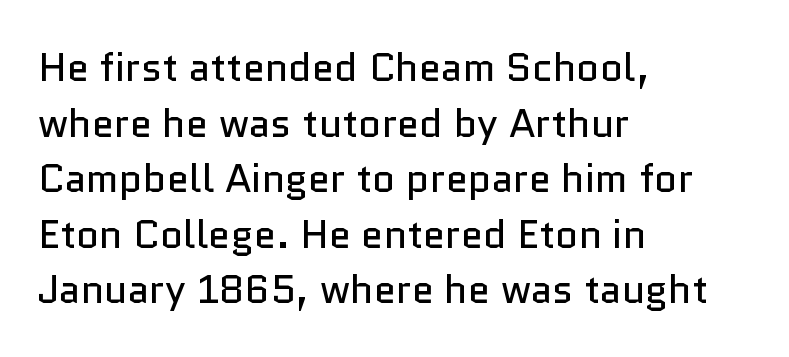
The image shows 40 px regular-weight sans-serif type, upright; set left-aligned, normal line spacing (1.39x), normal letter spacing, not underlined; low stroke contrast and a medium x-height.
